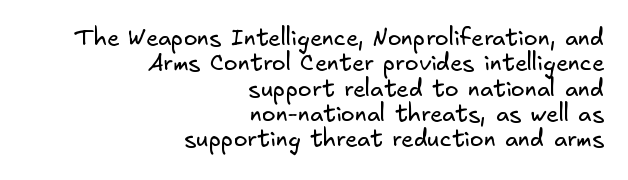
The image shows 23 px text type; set right-aligned, tight line spacing (1.1x), normal letter spacing, not underlined.
